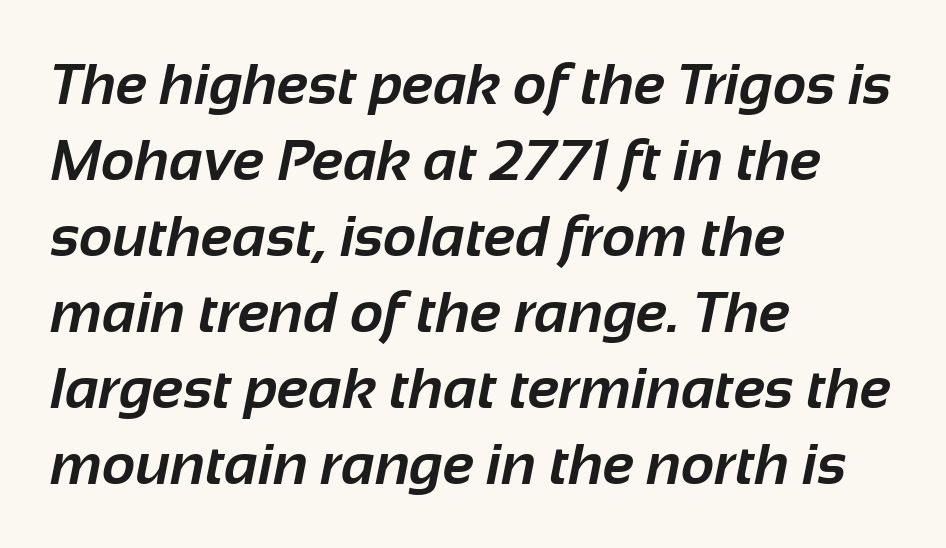
Normally led — the rows are evenly, conventionally spaced. Descenders hang freely into open space. Weight: bold. Letter spacing: default. Unlike a traditional serif, this face leaves its strokes unadorned.
